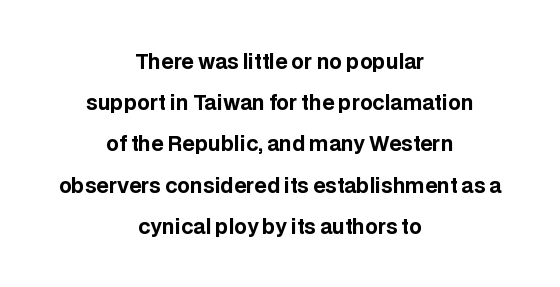
{"italic": "no", "bold": "yes", "underline": "no", "align": "center", "line_spacing": "loose", "line_spacing_ratio": 2.06, "letter_spacing": "normal", "letter_spacing_em": 0.0, "glyph_px": 20}
